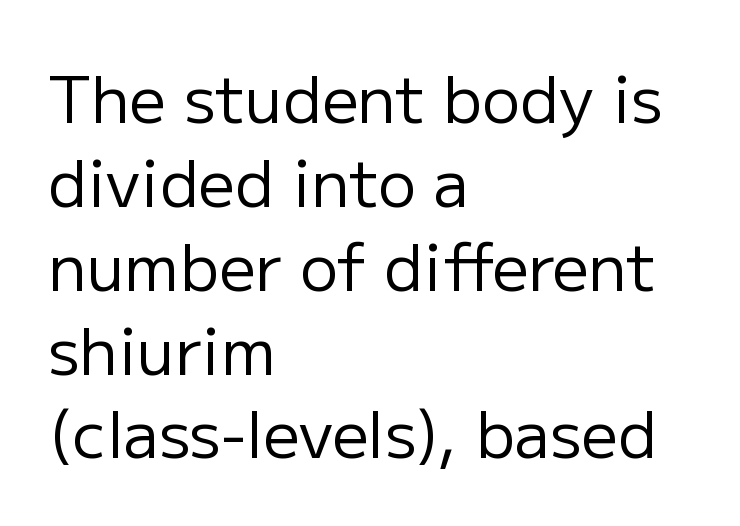
{"serif": "no", "italic": "no", "bold": "no", "weight": "regular", "width": "normal", "stroke_contrast": "low", "x_height": "medium", "monospaced": "no", "underline": "no", "align": "left", "line_spacing": "normal", "line_spacing_ratio": 1.31, "letter_spacing": "normal", "letter_spacing_em": 0.0, "glyph_px": 64}
